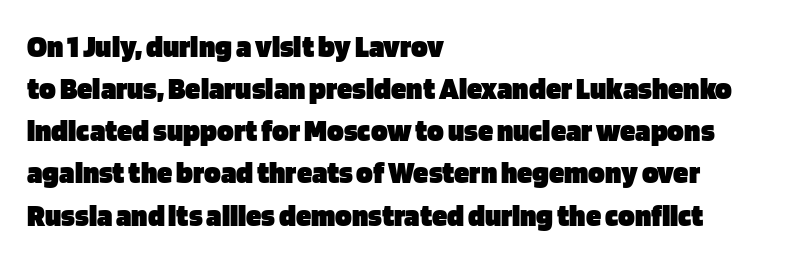
The image shows 31 px heavy sans-serif type, upright; set left-aligned, normal line spacing (1.36x), normal letter spacing, not underlined; low stroke contrast and a large x-height.
